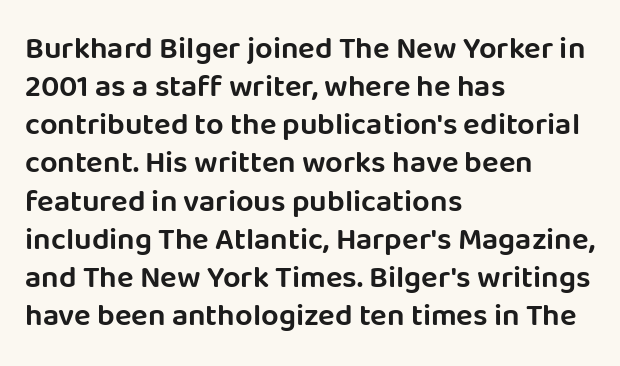
The image shows 31 px sans-serif type, upright; set left-aligned, line spacing 1.23x, normal letter spacing, not underlined; low stroke contrast and a large x-height.
